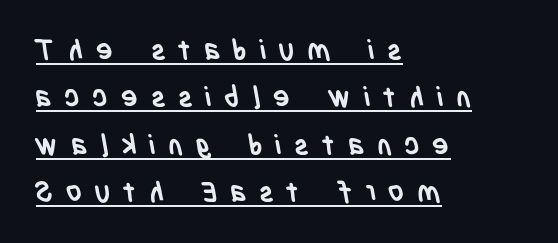
Q: Is the text bold? A: Yes.
Q: Is the typeface a serif or a sans-serif typeface? A: Sans-serif.
Q: Is the text underlined? A: Yes.
Q: How is the paragraph aligned? A: Left-aligned.
Q: Is the spacing between letters normal or unusually wide? A: Unusually wide.
Q: Is the spacing between lines tight, normal or loose? A: Normal.
Q: Width (condensed, normal, or wide)? A: Condensed.
Q: Stroke contrast? A: Low.
Q: x-height? A: Large.
Q: Monospaced? A: No.
